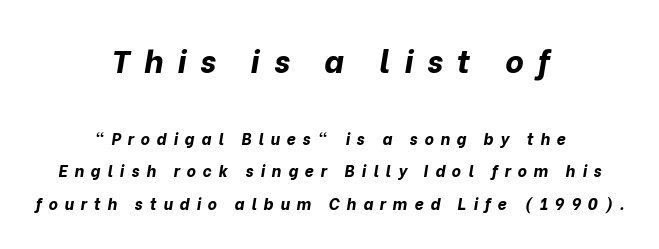
{"italic": "yes", "lean": "right", "slant_degrees": 10, "bold": "yes", "weight": "bold", "width": "normal", "stroke_contrast": "low", "x_height": "medium", "monospaced": "no", "underline": "no", "align": "center", "line_spacing": "loose", "line_spacing_ratio": 2.03, "letter_spacing": "wide", "letter_spacing_em": 0.43, "larger_block": "first", "size_ratio": 2.0, "glyph_px": 32}
